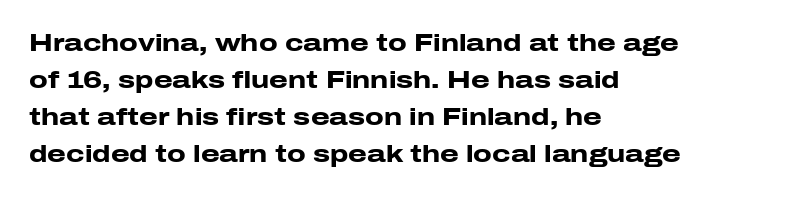
These lines sit exactly where default settings would place them. Descenders are the only things crossing below the line. As a designer I'd log this as weight 700, bold. Where is the straight margin? On the left. The axis of the letterforms is exactly vertical. No extra tracking has been applied to these lines.
